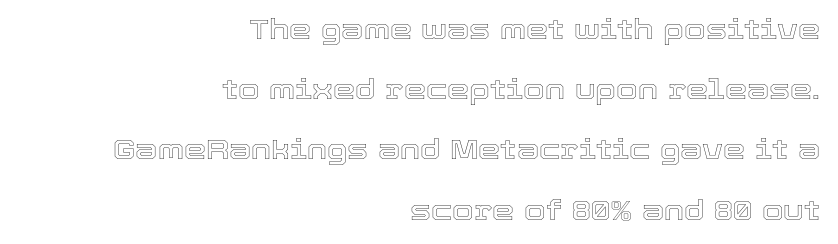
Q: Is the text italic (slanted)? A: No, it is upright.
Q: Is the text underlined? A: No.
Q: How is the paragraph aligned? A: Right-aligned.
Q: Is the spacing between letters normal or unusually wide? A: Normal.
Q: Is the spacing between lines tight, normal or loose? A: Loose.
Q: Width (condensed, normal, or wide)? A: Normal.
Q: x-height? A: Medium.
Q: Monospaced? A: No.
